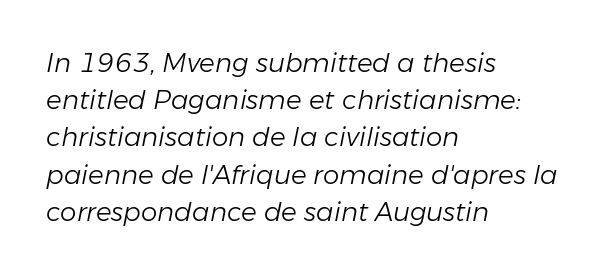
The image shows 26 px text type, italic (leaning right); set left-aligned, normal line spacing (1.43x), normal letter spacing, not underlined.
